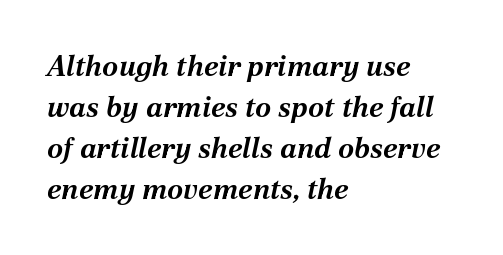
The image shows 29 px bold type, italic (leaning right); set left-aligned, normal line spacing (1.41x), normal letter spacing, not underlined; medium stroke contrast and a medium x-height.
